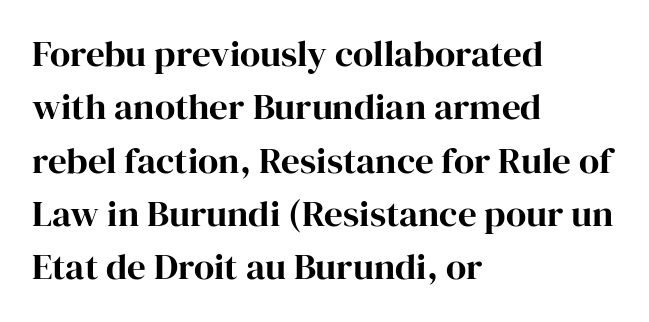
Q: Is the text italic (slanted)? A: No, it is upright.
Q: Is the typeface a serif or a sans-serif typeface? A: Serif.
Q: Is the text underlined? A: No.
Q: How is the paragraph aligned? A: Left-aligned.
Q: Is the spacing between letters normal or unusually wide? A: Normal.
Q: Is the spacing between lines tight, normal or loose? A: Normal.
Q: Width (condensed, normal, or wide)? A: Normal.
Q: Stroke contrast? A: High.
Q: x-height? A: Medium.
Q: Monospaced? A: No.
